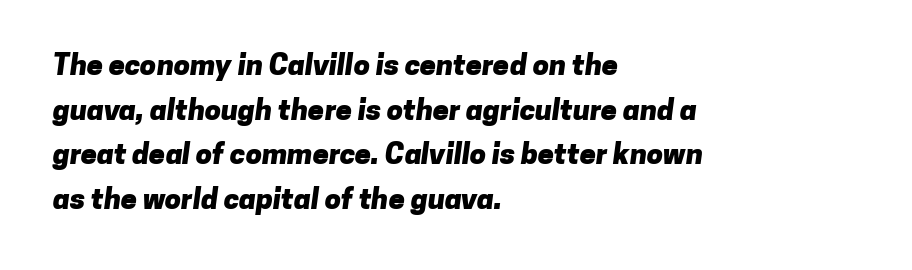
Q: Is the text bold? A: Yes.
Q: Is the typeface a serif or a sans-serif typeface? A: Sans-serif.
Q: Is the text underlined? A: No.
Q: How is the paragraph aligned? A: Left-aligned.
Q: Is the spacing between letters normal or unusually wide? A: Normal.
Q: Is the spacing between lines tight, normal or loose? A: Normal.
Q: Width (condensed, normal, or wide)? A: Normal.
Q: Stroke contrast? A: Low.
Q: x-height? A: Medium.
Q: Monospaced? A: No.
